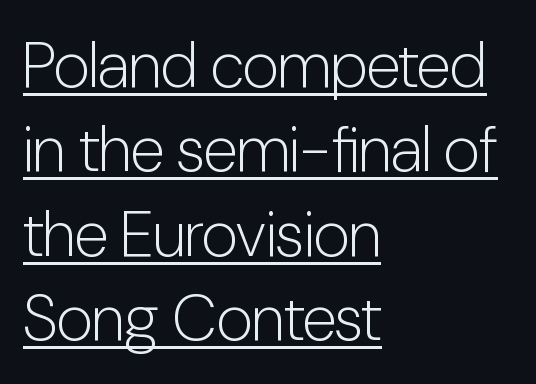
The image shows 64 px light, condensed sans-serif type, upright; set left-aligned, normal line spacing (1.32x), normal letter spacing, underlined; low stroke contrast and a medium x-height.
